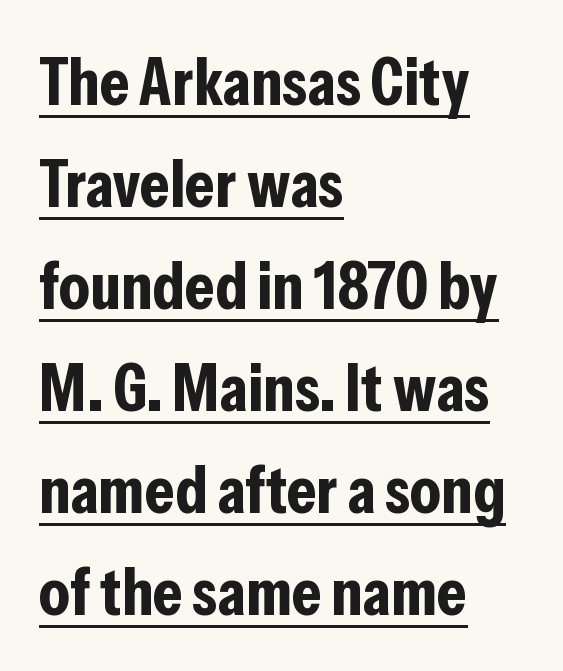
{"serif": "no", "italic": "no", "bold": "yes", "weight": "bold", "width": "condensed", "stroke_contrast": "low", "x_height": "medium", "monospaced": "no", "underline": "yes", "align": "left", "line_spacing": "normal", "line_spacing_ratio": 1.5, "letter_spacing": "normal", "letter_spacing_em": 0.0, "glyph_px": 68}
